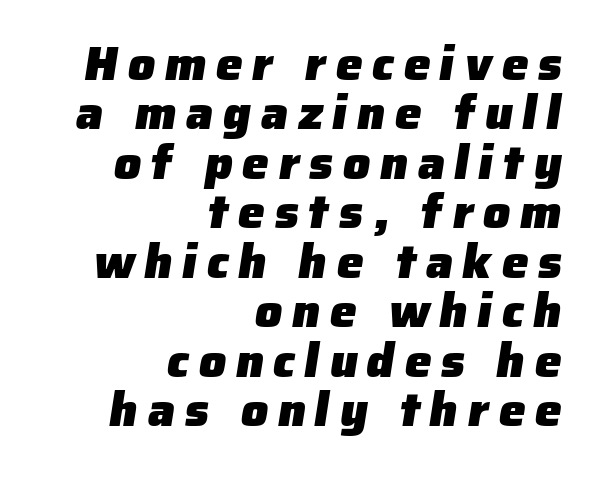
The ragged edge is on the left, which tells us the setting is flush right. Honestly, the rows look squashed on top of each other. The type is letterspaced generously, with wide tracking. Type style note: lacks serifs.
